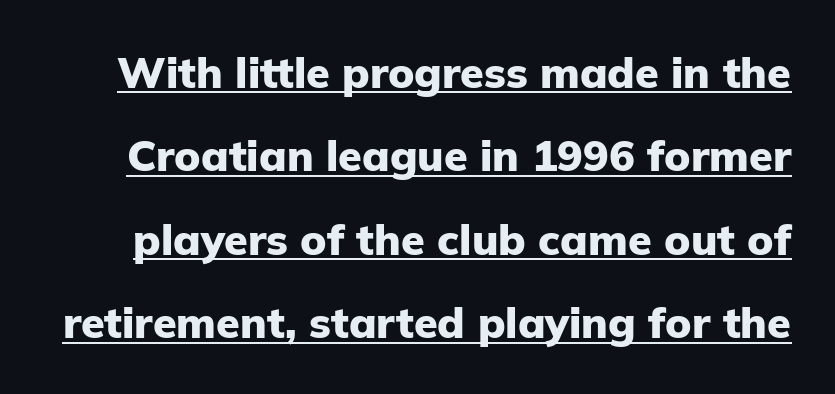
{"serif": "no", "italic": "no", "bold": "yes", "weight": "heavy", "width": "normal", "stroke_contrast": "low", "x_height": "medium", "monospaced": "no", "underline": "yes", "line_spacing": "loose", "line_spacing_ratio": 1.94, "letter_spacing": "normal", "letter_spacing_em": 0.0, "glyph_px": 43}
